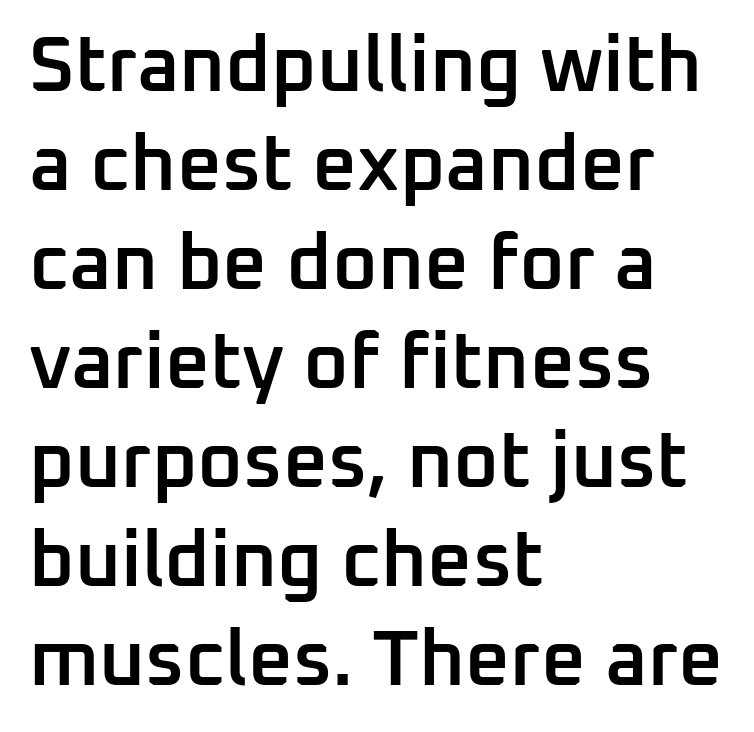
Q: Is the text bold? A: Semi-bold.
Q: Is the text italic (slanted)? A: No, it is upright.
Q: Is the typeface a serif or a sans-serif typeface? A: Sans-serif.
Q: Is the text underlined? A: No.
Q: How is the paragraph aligned? A: Left-aligned.
Q: Is the spacing between letters normal or unusually wide? A: Normal.
Q: Is the spacing between lines tight, normal or loose? A: Normal.
Q: Width (condensed, normal, or wide)? A: Normal.
Q: Stroke contrast? A: Low.
Q: x-height? A: Medium.
Q: Monospaced? A: No.
